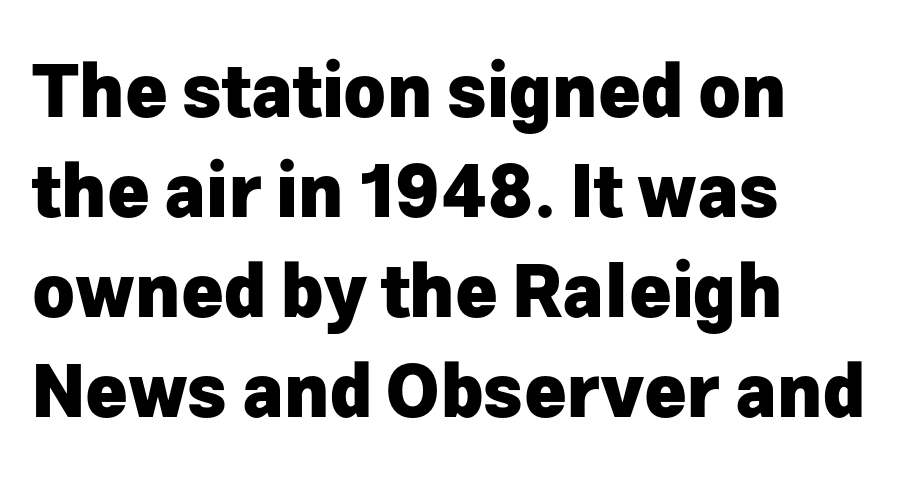
Q: Is the text bold? A: Yes.
Q: Is the text italic (slanted)? A: No, it is upright.
Q: Is the typeface a serif or a sans-serif typeface? A: Sans-serif.
Q: Is the text underlined? A: No.
Q: How is the paragraph aligned? A: Left-aligned.
Q: Is the spacing between letters normal or unusually wide? A: Normal.
Q: Is the spacing between lines tight, normal or loose? A: Normal.
Q: Width (condensed, normal, or wide)? A: Normal.
Q: Stroke contrast? A: Low.
Q: x-height? A: Medium.
Q: Monospaced? A: No.
